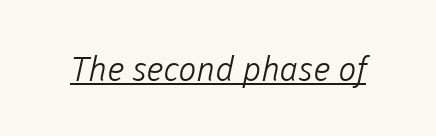
The image shows 34 px light sans-serif type; set normal letter spacing, underlined; low stroke contrast and a medium x-height.
